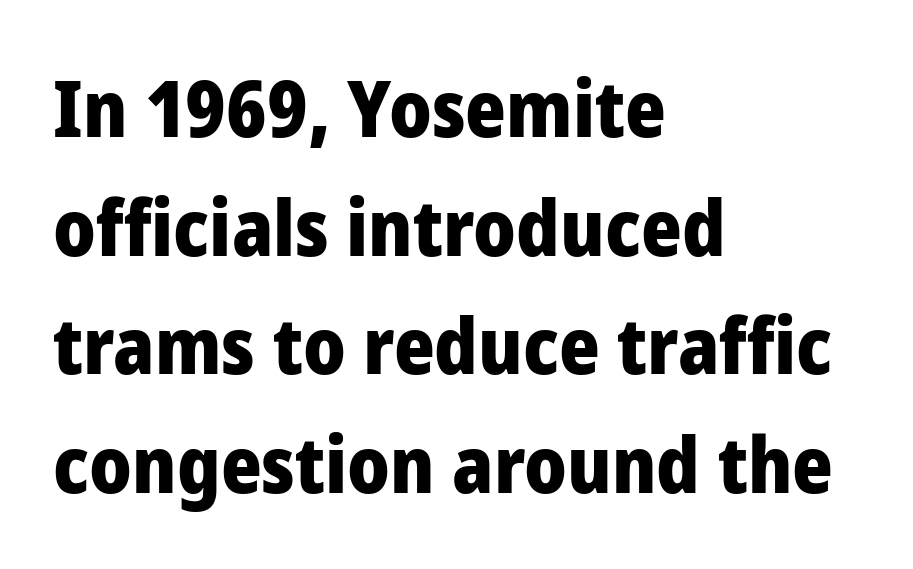
Q: Is the text bold? A: Yes.
Q: Is the text italic (slanted)? A: No, it is upright.
Q: Is the typeface a serif or a sans-serif typeface? A: Sans-serif.
Q: Is the text underlined? A: No.
Q: How is the paragraph aligned? A: Left-aligned.
Q: Is the spacing between letters normal or unusually wide? A: Normal.
Q: Is the spacing between lines tight, normal or loose? A: Normal.
Q: Width (condensed, normal, or wide)? A: Normal.
Q: Stroke contrast? A: Low.
Q: x-height? A: Medium.
Q: Monospaced? A: No.
